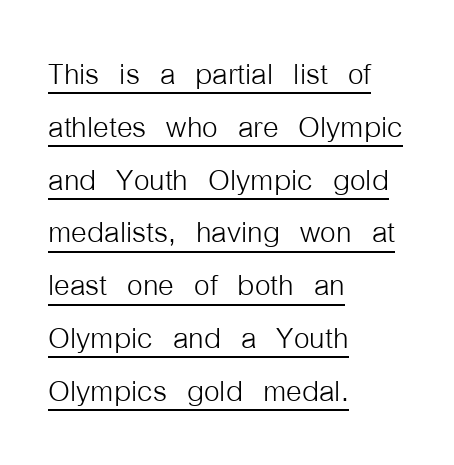
Q: Is the text bold? A: No.
Q: Is the text italic (slanted)? A: No, it is upright.
Q: Is the typeface a serif or a sans-serif typeface? A: Sans-serif.
Q: Is the text underlined? A: Yes.
Q: How is the paragraph aligned? A: Left-aligned.
Q: Is the spacing between letters normal or unusually wide? A: Normal.
Q: Is the spacing between lines tight, normal or loose? A: Normal.
Q: Width (condensed, normal, or wide)? A: Condensed.
Q: Stroke contrast? A: Low.
Q: x-height? A: Medium.
Q: Monospaced? A: No.
